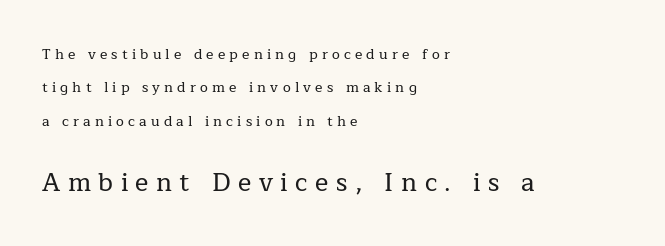
Q: Is the text italic (slanted)? A: No, it is upright.
Q: Is the text underlined? A: No.
Q: How is the paragraph aligned? A: Left-aligned.
Q: Is the spacing between letters normal or unusually wide? A: Unusually wide.
Q: Is the spacing between lines tight, normal or loose? A: Loose.
Q: Which block of text is set in a larger size, the first (top) or the second (bottom)? A: The second (bottom) one.
